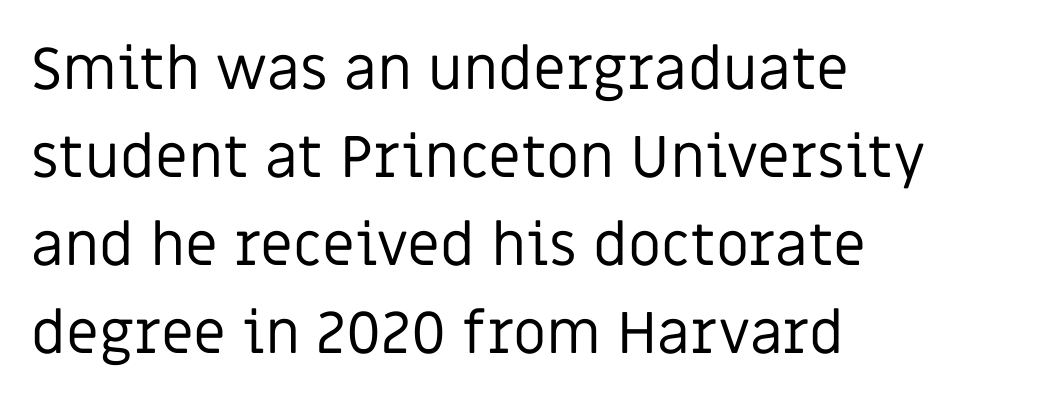
The weight tops out at a normal text grade. The compositor pushed each line to the left boundary. Each row of text sits above clean, open space. Each letter keeps its own natural width here, so spacing adapts to shape. When letters stand straight like this, we call the style roman or upright. The designer left line spacing at the default.
